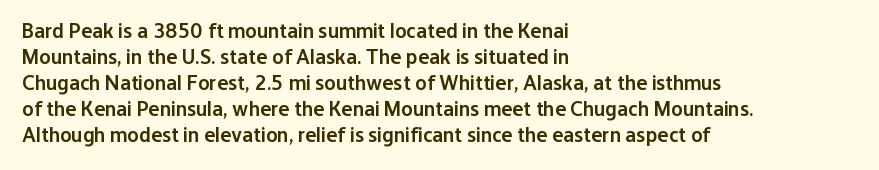
{"italic": "no", "bold": "semi", "underline": "no", "align": "left", "line_spacing_ratio": 1.24, "letter_spacing": "normal", "letter_spacing_em": 0.0, "glyph_px": 21}
